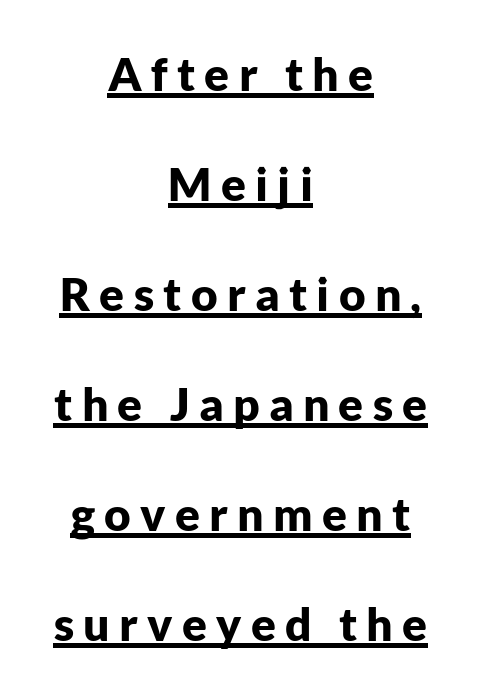
Q: Is the text bold? A: Yes.
Q: Is the text italic (slanted)? A: No, it is upright.
Q: Is the typeface a serif or a sans-serif typeface? A: Sans-serif.
Q: Is the text underlined? A: Yes.
Q: How is the paragraph aligned? A: Centered.
Q: Is the spacing between letters normal or unusually wide? A: Unusually wide.
Q: Is the spacing between lines tight, normal or loose? A: Loose.
Q: Width (condensed, normal, or wide)? A: Normal.
Q: Stroke contrast? A: Low.
Q: x-height? A: Medium.
Q: Monospaced? A: No.
